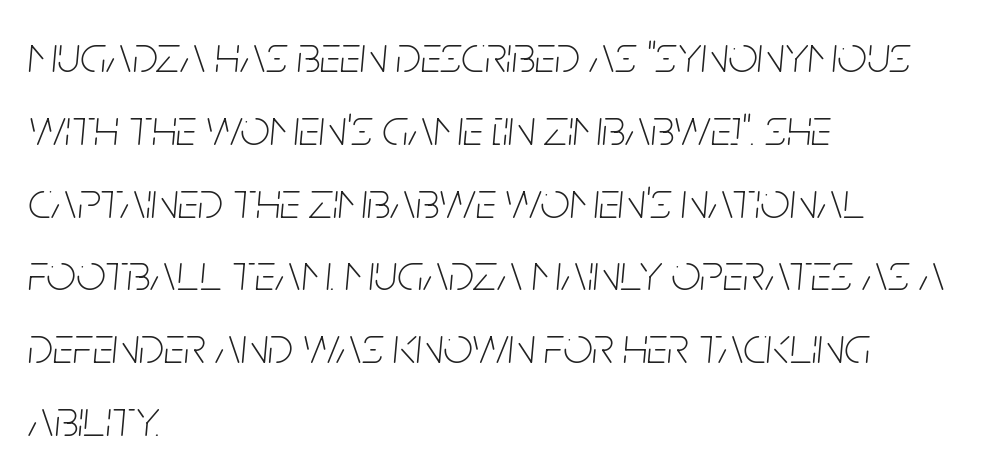
The image shows 52 px thin, condensed type, italic (leaning right); set left-aligned, normal line spacing (1.4x), normal letter spacing, not underlined; low stroke contrast and a large x-height.
